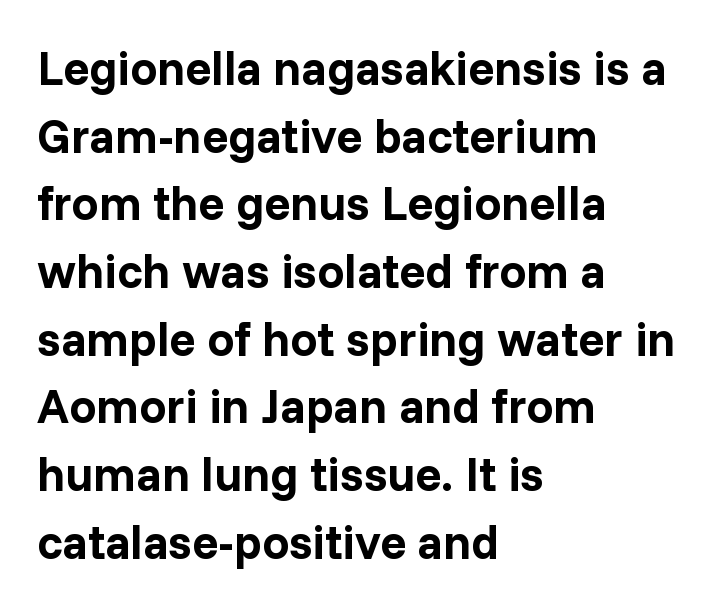
Q: Is the text bold? A: Yes.
Q: Is the text italic (slanted)? A: No, it is upright.
Q: Is the typeface a serif or a sans-serif typeface? A: Sans-serif.
Q: Is the text underlined? A: No.
Q: How is the paragraph aligned? A: Left-aligned.
Q: Is the spacing between letters normal or unusually wide? A: Normal.
Q: Is the spacing between lines tight, normal or loose? A: Normal.
Q: Width (condensed, normal, or wide)? A: Normal.
Q: Stroke contrast? A: Low.
Q: x-height? A: Medium.
Q: Monospaced? A: No.
